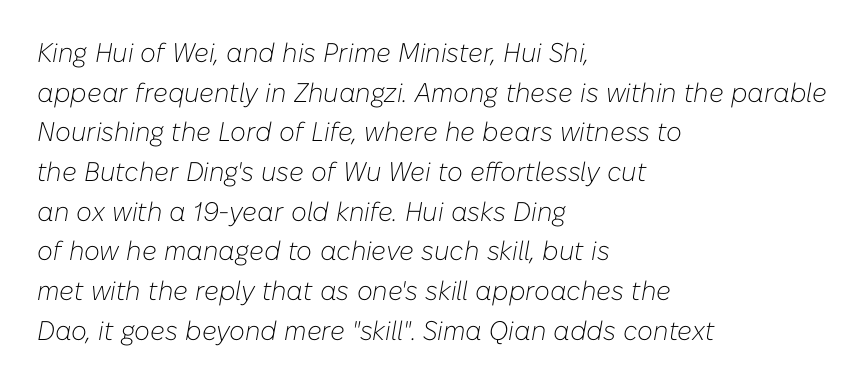
{"italic": "yes", "lean": "right", "slant_degrees": 10, "bold": "no", "underline": "no", "align": "left", "line_spacing": "normal", "line_spacing_ratio": 1.47, "letter_spacing": "normal", "letter_spacing_em": 0.0, "glyph_px": 27}
